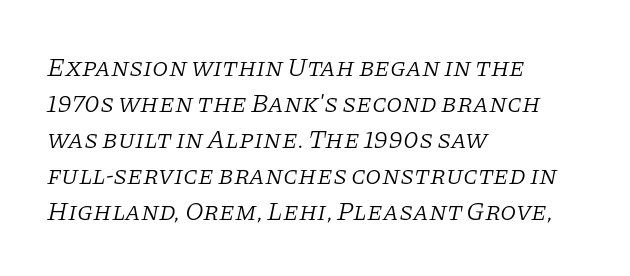
The image shows 26 px text type, italic (leaning right); set left-aligned, normal line spacing (1.38x), normal letter spacing, not underlined.
